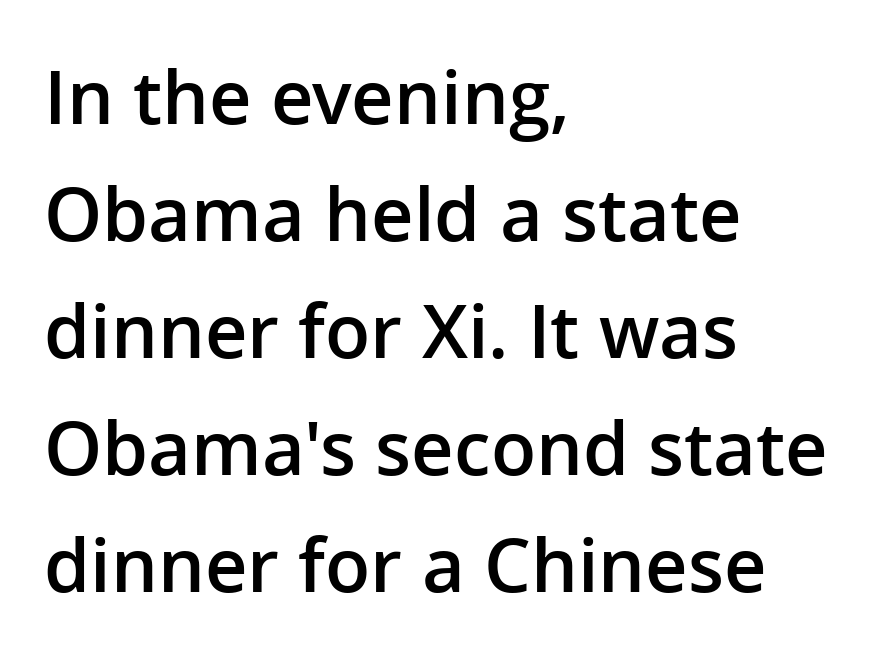
The image shows 74 px semibold sans-serif type, upright; set left-aligned, normal line spacing (1.58x), normal letter spacing, not underlined; low stroke contrast and a medium x-height.
